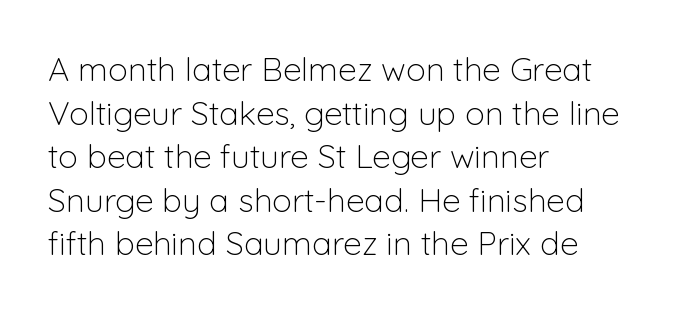
The image shows 33 px light sans-serif type, upright; set left-aligned, normal line spacing (1.32x), normal letter spacing, not underlined; low stroke contrast and a medium x-height.
